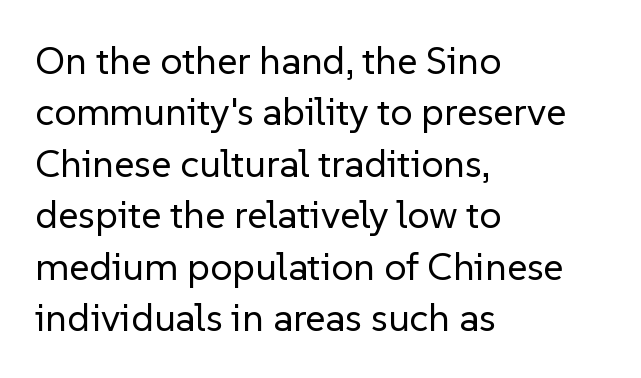
{"serif": "no", "italic": "no", "bold": "no", "weight": "regular", "width": "normal", "stroke_contrast": "low", "x_height": "medium", "monospaced": "no", "underline": "no", "align": "left", "line_spacing": "normal", "line_spacing_ratio": 1.32, "letter_spacing": "normal", "letter_spacing_em": 0.0, "glyph_px": 39}
